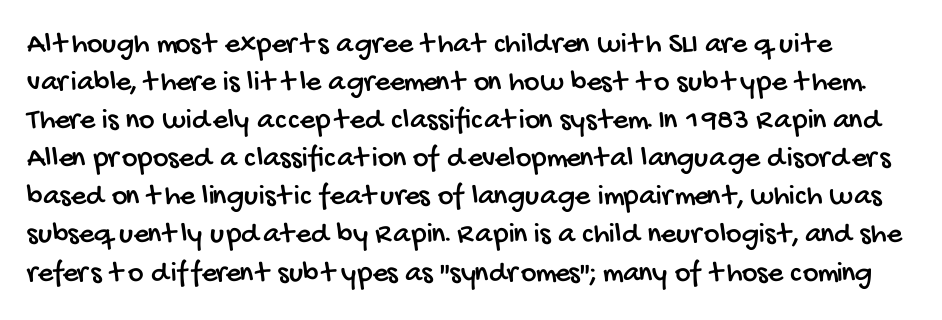
Each word holds together tightly as a unit, with standard inter-letter gaps. Quick note: underline off. Serif or sans? Sans — the stroke terminals are bare. The rows are spaced the way most documents space them. This sample has the flowing, uneven cadence of proportional lettering.
